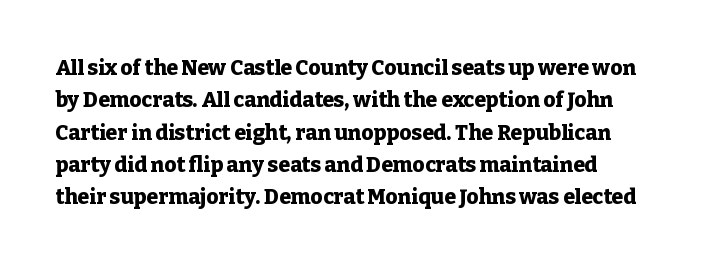
Q: Is the text bold? A: Yes.
Q: Is the text italic (slanted)? A: No, it is upright.
Q: Is the text underlined? A: No.
Q: Is the spacing between letters normal or unusually wide? A: Normal.
Q: Is the spacing between lines tight, normal or loose? A: Normal.
